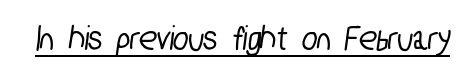
The image shows 36 px condensed sans-serif type; set normal letter spacing, underlined; low stroke contrast and a medium x-height.
